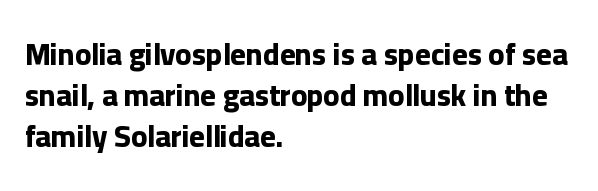
{"serif": "no", "italic": "no", "bold": "yes", "weight": "bold", "width": "normal", "stroke_contrast": "low", "x_height": "medium", "monospaced": "no", "underline": "no", "align": "left", "line_spacing": "normal", "line_spacing_ratio": 1.37, "letter_spacing": "normal", "letter_spacing_em": 0.0, "glyph_px": 30}
